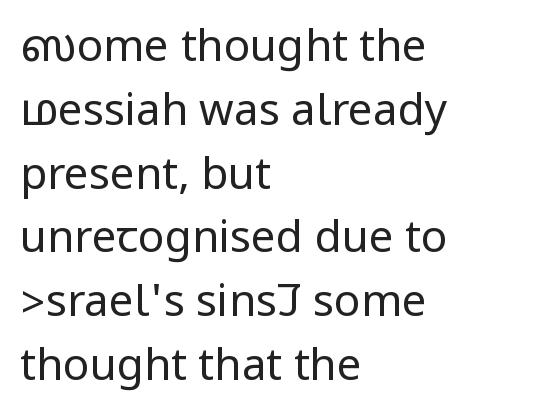
Q: Is the text bold? A: No.
Q: Is the text italic (slanted)? A: No, it is upright.
Q: Is the typeface a serif or a sans-serif typeface? A: Sans-serif.
Q: Is the text underlined? A: No.
Q: How is the paragraph aligned? A: Left-aligned.
Q: Is the spacing between letters normal or unusually wide? A: Normal.
Q: Is the spacing between lines tight, normal or loose? A: Normal.
Q: Width (condensed, normal, or wide)? A: Condensed.
Q: Stroke contrast? A: Low.
